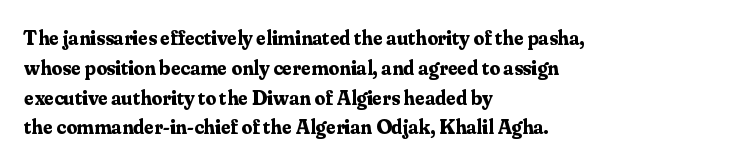
{"italic": "no", "bold": "yes", "underline": "no", "align": "left", "line_spacing": "normal", "line_spacing_ratio": 1.42, "letter_spacing": "normal", "letter_spacing_em": 0.0, "glyph_px": 21}
